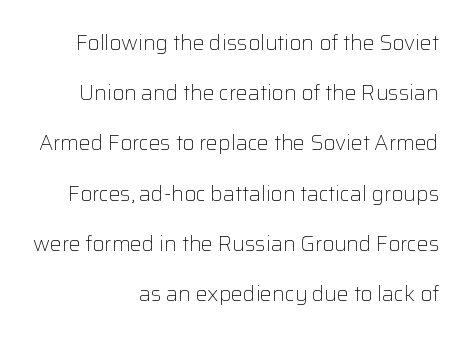
Q: Is the text bold? A: No.
Q: Is the text italic (slanted)? A: No, it is upright.
Q: Is the text underlined? A: No.
Q: How is the paragraph aligned? A: Right-aligned.
Q: Is the spacing between letters normal or unusually wide? A: Normal.
Q: Is the spacing between lines tight, normal or loose? A: Loose.
